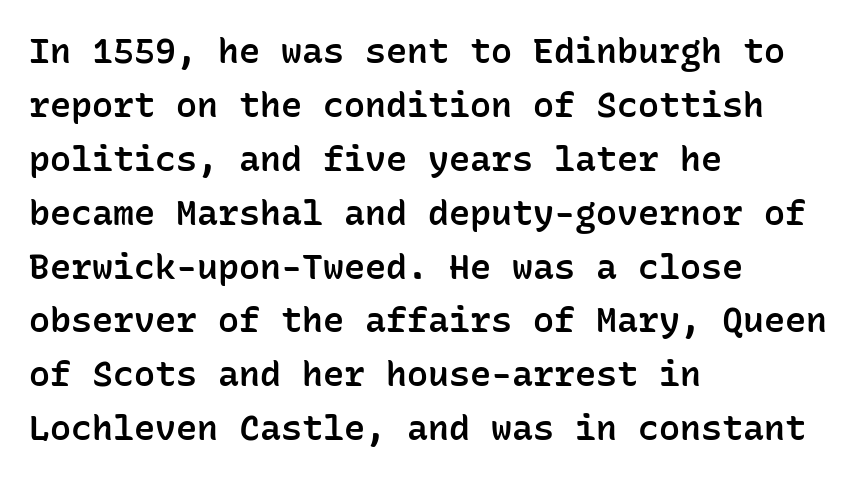
Rendered with straight, roman letterforms. Spacing verdict: monospaced, one width for all characters. Look at the bottom of the vertical strokes: they stop flat, with no serifs. Any mark beneath the type? The region is blank. The lines sit at an ordinary, default distance from one another. A somewhat darkened texture: the type is semibold rather than bold.
